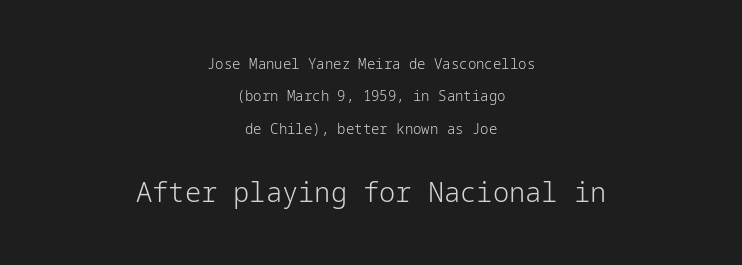
Q: Is the text bold? A: No.
Q: Is the text italic (slanted)? A: No, it is upright.
Q: Is the text underlined? A: No.
Q: How is the paragraph aligned? A: Centered.
Q: Is the spacing between letters normal or unusually wide? A: Normal.
Q: Is the spacing between lines tight, normal or loose? A: Loose.
Q: Which block of text is set in a larger size, the first (top) or the second (bottom)? A: The second (bottom) one.
